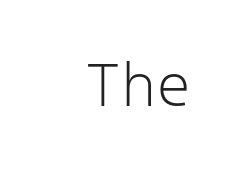
{"serif": "no", "italic": "no", "bold": "no", "weight": "light", "width": "normal", "stroke_contrast": "low", "x_height": "medium", "monospaced": "yes", "underline": "no", "align": "right", "letter_spacing": "normal", "letter_spacing_em": 0.0, "glyph_px": 61}
